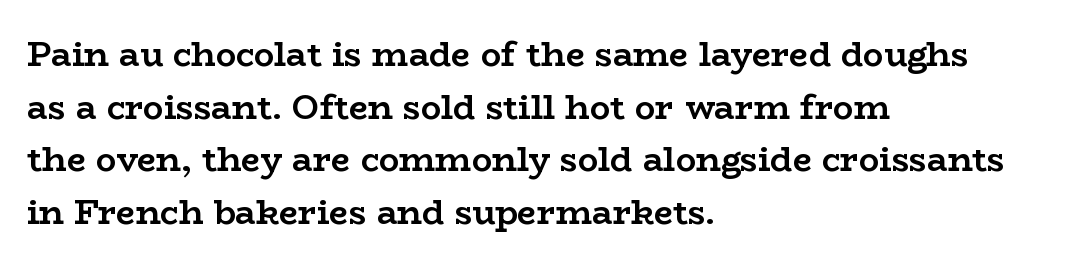
Q: Is the text bold? A: Yes.
Q: Is the text italic (slanted)? A: No, it is upright.
Q: Is the typeface a serif or a sans-serif typeface? A: Serif.
Q: Is the text underlined? A: No.
Q: How is the paragraph aligned? A: Left-aligned.
Q: Is the spacing between letters normal or unusually wide? A: Normal.
Q: Is the spacing between lines tight, normal or loose? A: Normal.
Q: Width (condensed, normal, or wide)? A: Wide.
Q: Stroke contrast? A: Low.
Q: x-height? A: Medium.
Q: Monospaced? A: No.
